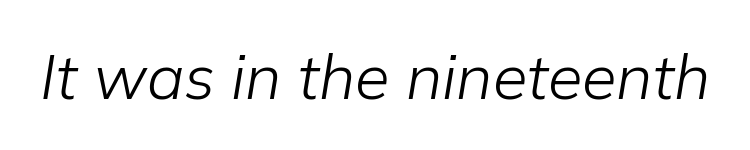
Q: Is the text bold? A: No.
Q: Is the text italic (slanted)? A: Yes, it leans right by about 9 degrees.
Q: Is the text underlined? A: No.
Q: Is the spacing between letters normal or unusually wide? A: Normal.
Q: Width (condensed, normal, or wide)? A: Normal.
Q: Stroke contrast? A: Low.
Q: x-height? A: Medium.
Q: Monospaced? A: No.
